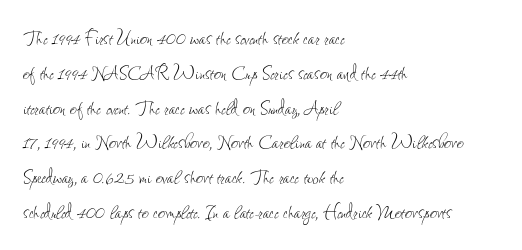
{"bold": "no", "underline": "no", "align": "left", "line_spacing": "normal", "line_spacing_ratio": 1.45, "letter_spacing": "normal", "letter_spacing_em": 0.0, "glyph_px": 24}
